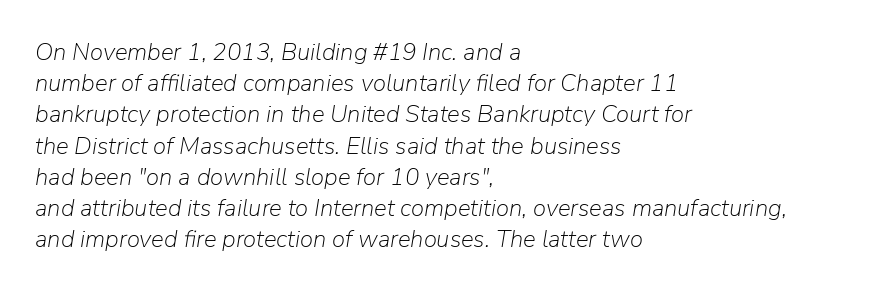
The lines sit at an ordinary, default distance from one another. A clean baseline with only descenders dipping below it. The paragraph has a hard left edge and a soft right edge. The letterforms sit shoulder to shoulder at normal distance. This reads as an unemphasized weight, regular at the heaviest. Italic: yes, the glyphs are oblique.
